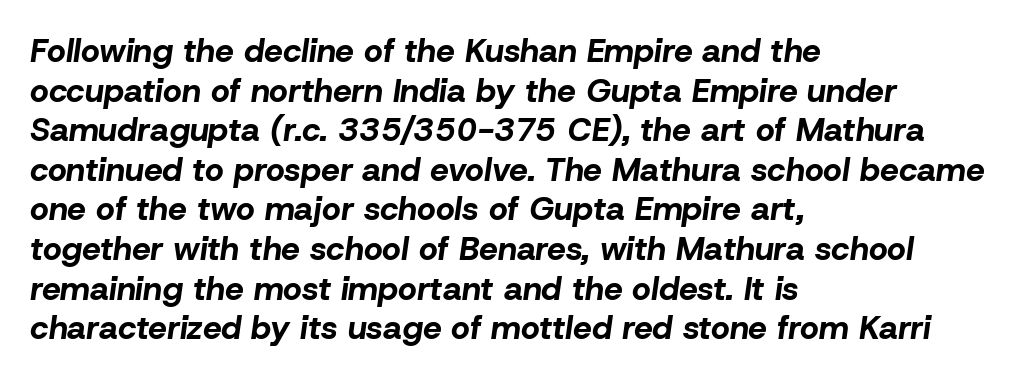
Q: Is the text bold? A: Yes.
Q: Is the text italic (slanted)? A: Yes, it leans right by about 8 degrees.
Q: Is the text underlined? A: No.
Q: How is the paragraph aligned? A: Left-aligned.
Q: Is the spacing between letters normal or unusually wide? A: Normal.
Q: Width (condensed, normal, or wide)? A: Normal.
Q: Stroke contrast? A: Low.
Q: x-height? A: Medium.
Q: Monospaced? A: No.
